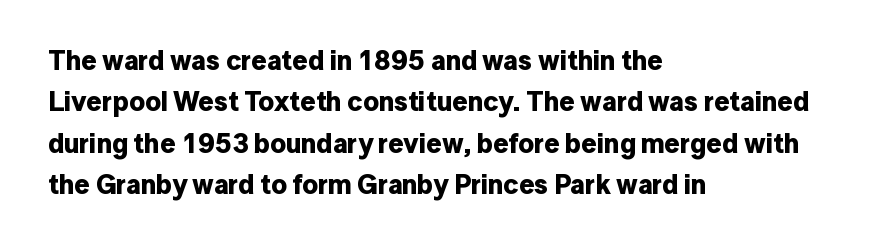
Q: Is the text bold? A: Yes.
Q: Is the text italic (slanted)? A: No, it is upright.
Q: Is the text underlined? A: No.
Q: How is the paragraph aligned? A: Left-aligned.
Q: Is the spacing between letters normal or unusually wide? A: Normal.
Q: Is the spacing between lines tight, normal or loose? A: Normal.
